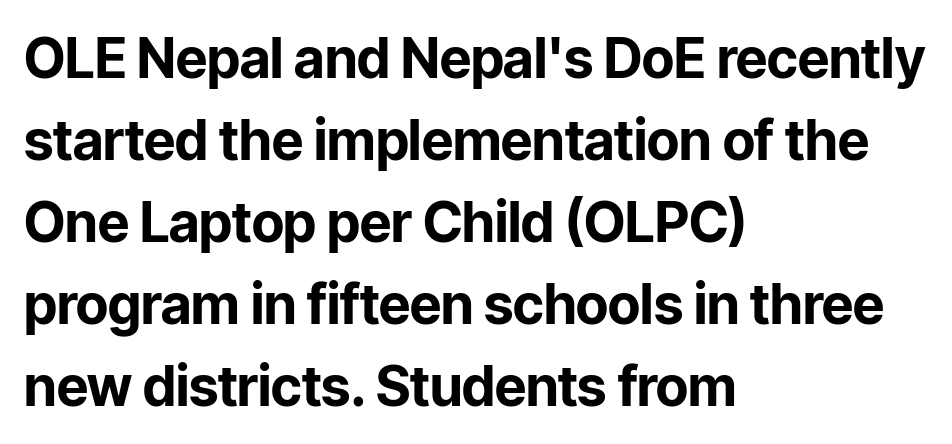
{"serif": "no", "italic": "no", "bold": "yes", "weight": "bold", "width": "normal", "stroke_contrast": "low", "x_height": "medium", "monospaced": "no", "underline": "no", "align": "left", "line_spacing": "normal", "line_spacing_ratio": 1.49, "letter_spacing": "normal", "letter_spacing_em": 0.0, "glyph_px": 55}
